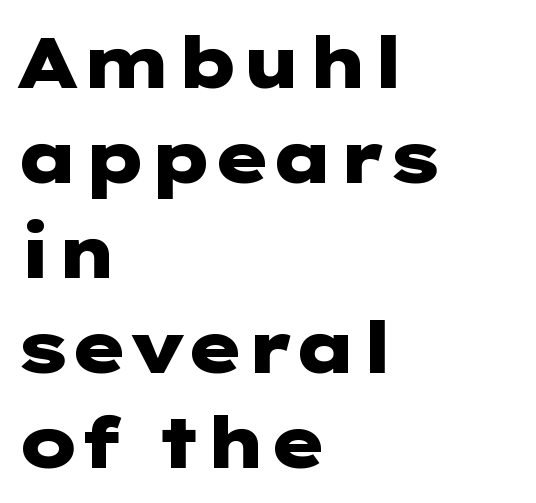
Q: Is the text bold? A: Yes.
Q: Is the text italic (slanted)? A: No, it is upright.
Q: Is the typeface a serif or a sans-serif typeface? A: Sans-serif.
Q: Is the text underlined? A: No.
Q: How is the paragraph aligned? A: Left-aligned.
Q: Is the spacing between letters normal or unusually wide? A: Normal.
Q: Is the spacing between lines tight, normal or loose? A: Normal.
Q: Width (condensed, normal, or wide)? A: Wide.
Q: Stroke contrast? A: Low.
Q: x-height? A: Medium.
